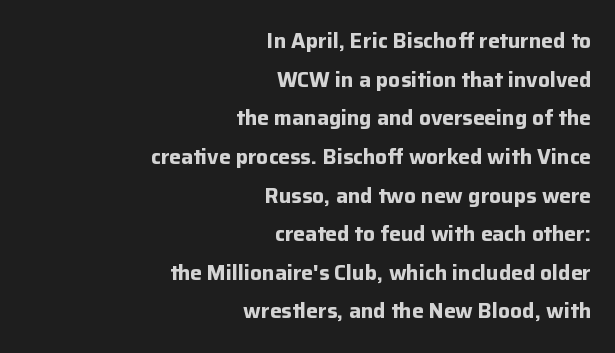
{"italic": "no", "bold": "yes", "underline": "no", "align": "right", "line_spacing_ratio": 1.84, "letter_spacing": "normal", "letter_spacing_em": 0.0, "glyph_px": 21}
